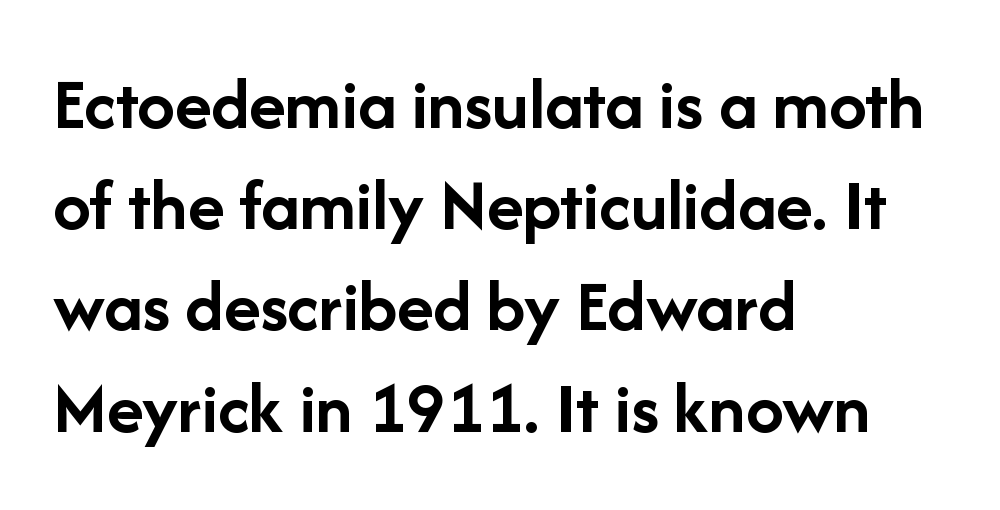
Each row of text sits above clean, open space. The passage shown is typed in a proportional face where columns would drift. Italic: no, the glyphs are upright roman. There is no visible air inserted between adjacent glyphs.
